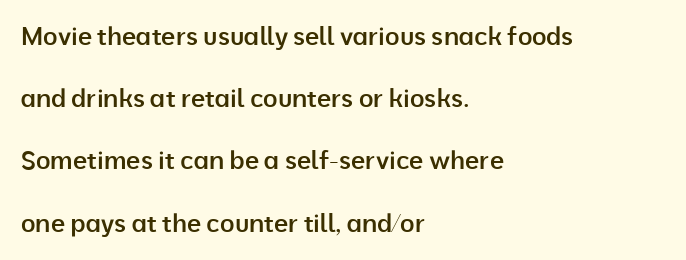
The letters stand straight up with perfectly vertical stems. Horizontal alignment here is leftward, the default for most running prose. The passage shown is not underscored anywhere. How are the letters spaced? Ordinarily, with no added tracking. Set as a demibold, roughly 600 on the weight scale.
